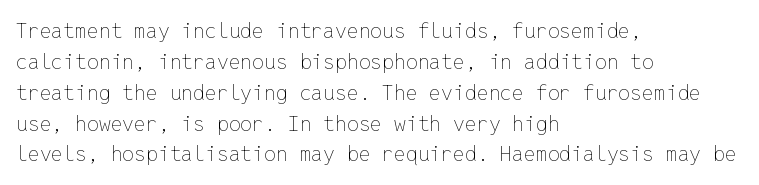
Q: Is the text bold? A: No.
Q: Is the text italic (slanted)? A: No, it is upright.
Q: Is the text underlined? A: No.
Q: How is the paragraph aligned? A: Left-aligned.
Q: Is the spacing between letters normal or unusually wide? A: Normal.
Q: Is the spacing between lines tight, normal or loose? A: Normal.
